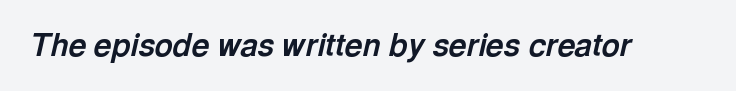
{"italic": "yes", "lean": "right", "slant_degrees": 13, "bold": "yes", "weight": "bold", "width": "normal", "x_height": "medium", "monospaced": "no", "underline": "no", "letter_spacing": "normal", "letter_spacing_em": 0.0, "glyph_px": 31}
